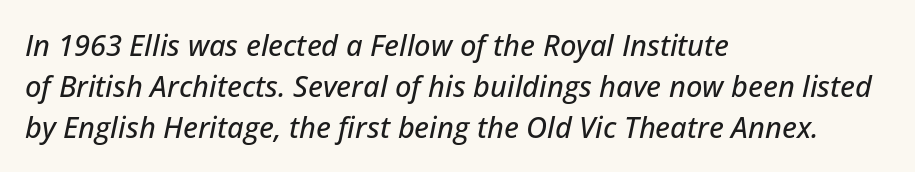
Q: Is the text italic (slanted)? A: Yes, it leans right by about 12 degrees.
Q: Is the text underlined? A: No.
Q: How is the paragraph aligned? A: Left-aligned.
Q: Is the spacing between letters normal or unusually wide? A: Normal.
Q: Is the spacing between lines tight, normal or loose? A: Normal.
Q: Width (condensed, normal, or wide)? A: Normal.
Q: Stroke contrast? A: Low.
Q: x-height? A: Medium.
Q: Monospaced? A: No.
